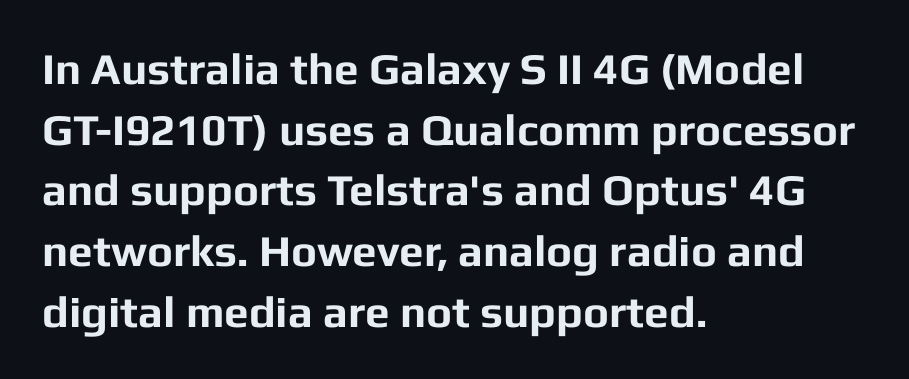
{"serif": "no", "italic": "no", "bold": "yes", "weight": "bold", "width": "normal", "stroke_contrast": "low", "x_height": "medium", "monospaced": "no", "underline": "no", "align": "left", "line_spacing": "normal", "line_spacing_ratio": 1.38, "letter_spacing": "normal", "letter_spacing_em": 0.0, "glyph_px": 44}
